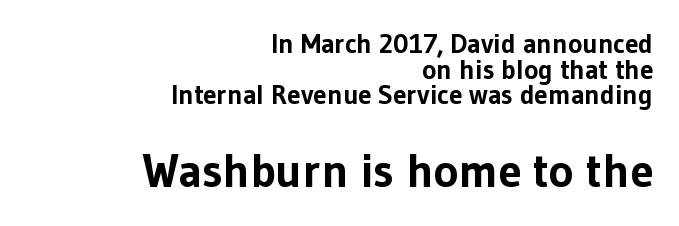
{"serif": "no", "italic": "no", "bold": "yes", "weight": "bold", "width": "normal", "stroke_contrast": "low", "x_height": "medium", "monospaced": "no", "underline": "no", "align": "right", "line_spacing": "tight", "line_spacing_ratio": 0.95, "letter_spacing": "normal", "letter_spacing_em": 0.0, "larger_block": "second", "size_ratio": 1.74, "glyph_px": 47}
